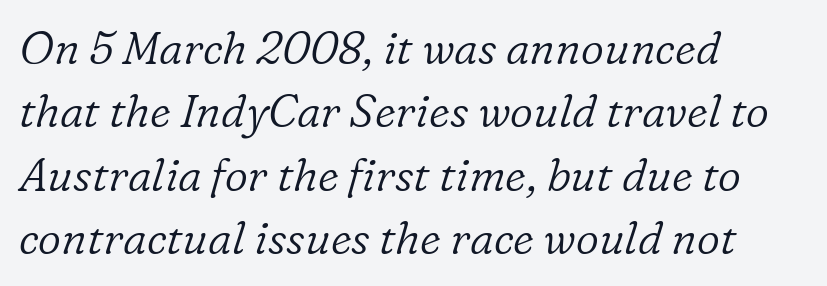
{"serif": "yes", "italic": "yes", "lean": "right", "slant_degrees": 16, "bold": "no", "weight": "light", "width": "normal", "stroke_contrast": "low", "x_height": "medium", "monospaced": "no", "underline": "no", "align": "left", "line_spacing": "normal", "line_spacing_ratio": 1.41, "letter_spacing": "normal", "letter_spacing_em": 0.0, "glyph_px": 45}
